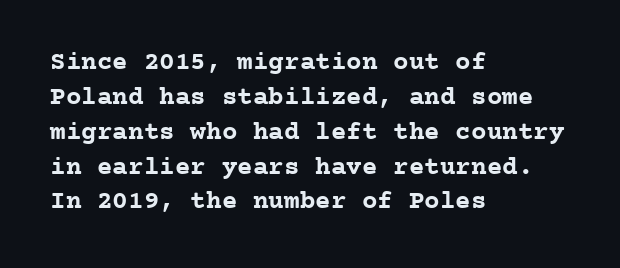
The image shows 26 px bold type, upright; set left-aligned, normal line spacing (1.34x), normal letter spacing, not underlined.
